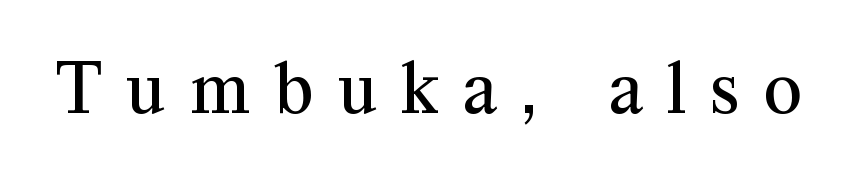
The image shows 78 px regular-weight serif type, upright; set unusually wide letter spacing (+0.31 em), not underlined; medium stroke contrast and a medium x-height.
